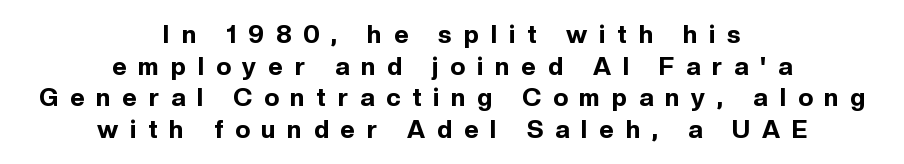
Loose tracking; the words dissolve into strings of separated letters. Just letters on the line, the space beneath them empty. Style check: upright. Horizontally, the lines are justified to the midpoint only. Regarding leading, the lines here are spaced in the standard way. Strong, thick strokes mark this as bold type.
